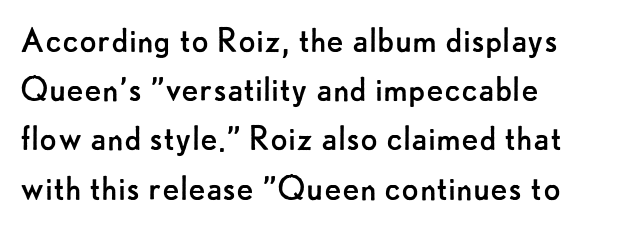
The image shows 40 px regular-weight sans-serif type, upright; set left-aligned, line spacing 1.23x, normal letter spacing, not underlined; low stroke contrast and a small x-height.
